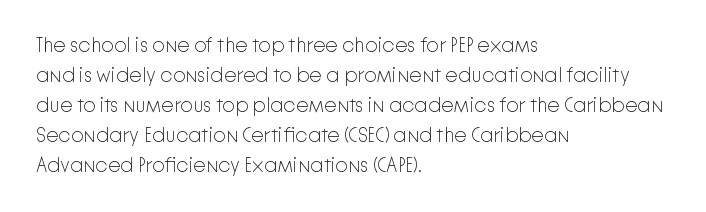
Q: Is the text bold? A: No.
Q: Is the text italic (slanted)? A: No, it is upright.
Q: Is the text underlined? A: No.
Q: How is the paragraph aligned? A: Left-aligned.
Q: Is the spacing between letters normal or unusually wide? A: Normal.
Q: Is the spacing between lines tight, normal or loose? A: Normal.
